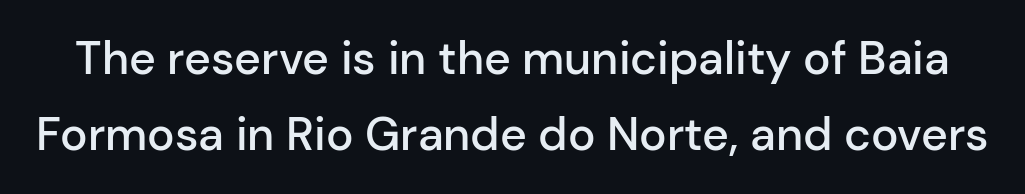
The image shows 46 px semibold sans-serif type, upright; set normal line spacing (1.66x), normal letter spacing, not underlined; low stroke contrast and a medium x-height.
